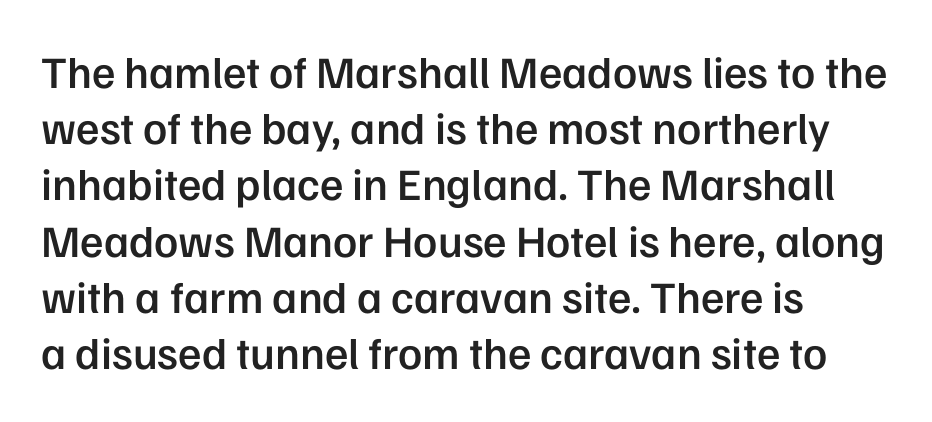
The image shows 45 px semibold sans-serif type, upright; set left-aligned, normal line spacing (1.25x), normal letter spacing, not underlined; low stroke contrast and a medium x-height.
